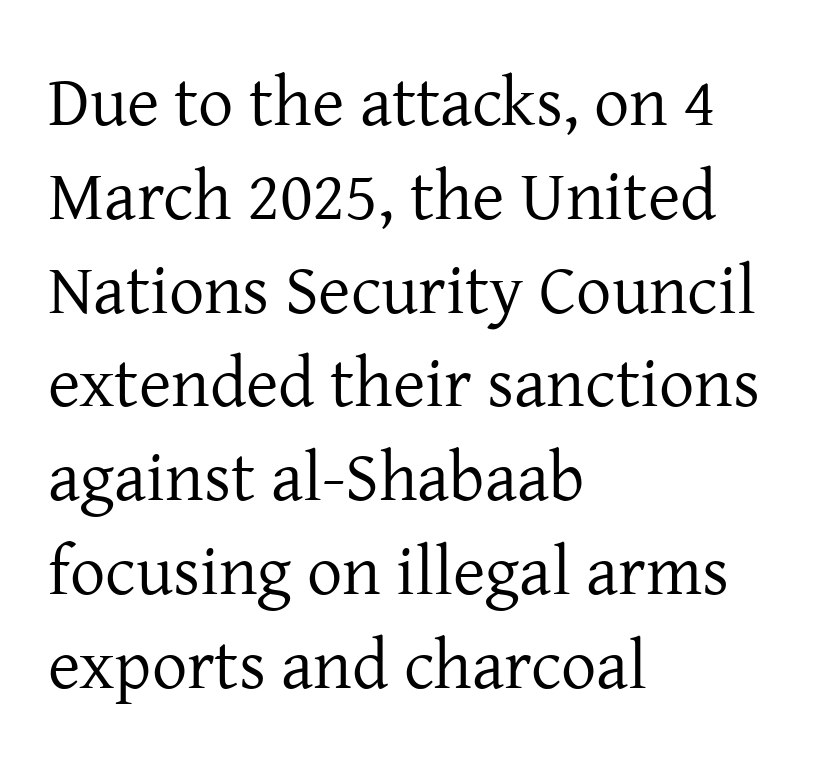
The image shows 70 px regular-weight serif type, upright; set left-aligned, normal line spacing (1.34x), normal letter spacing, not underlined; low stroke contrast and a medium x-height.
